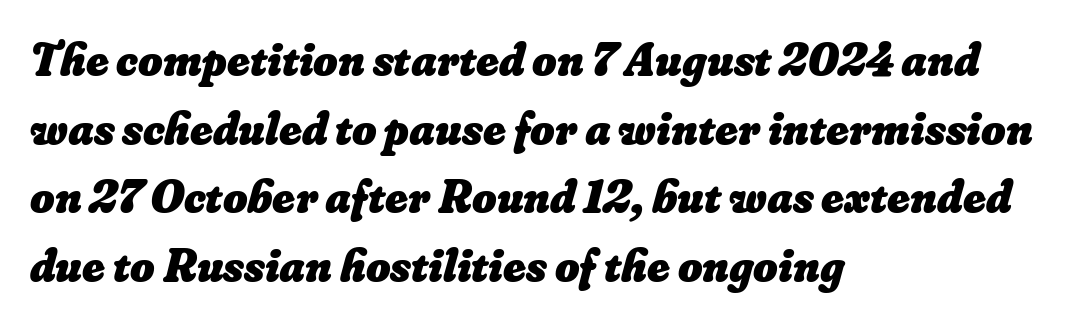
These lines sit exactly where default settings would place them. The rag falls on the right side of this text block. Glance below the letters and you will spot only blank space. The letters advance in unequal steps, a hallmark of proportional type.
